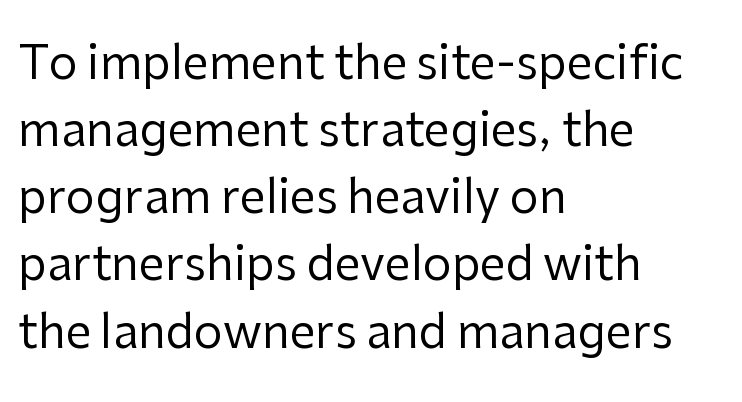
Q: Is the text bold? A: No.
Q: Is the text italic (slanted)? A: No, it is upright.
Q: Is the typeface a serif or a sans-serif typeface? A: Sans-serif.
Q: Is the text underlined? A: No.
Q: How is the paragraph aligned? A: Left-aligned.
Q: Is the spacing between letters normal or unusually wide? A: Normal.
Q: Is the spacing between lines tight, normal or loose? A: Normal.
Q: Width (condensed, normal, or wide)? A: Normal.
Q: Stroke contrast? A: Low.
Q: x-height? A: Medium.
Q: Monospaced? A: No.
